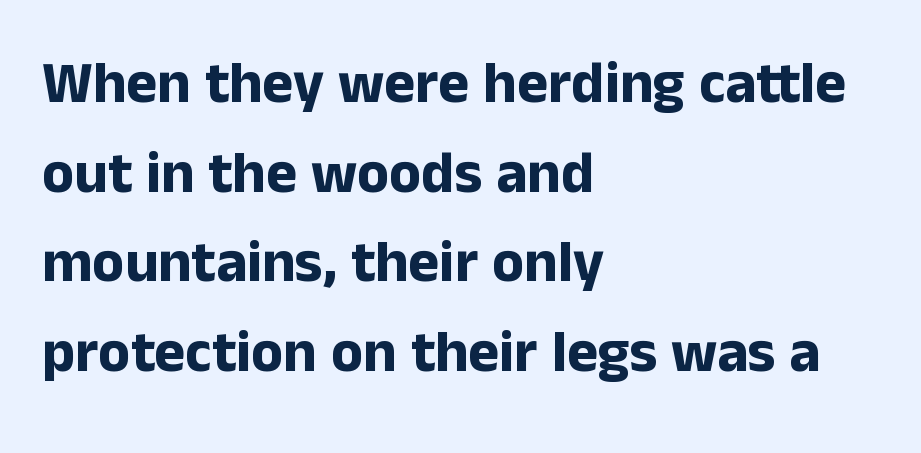
The image shows 59 px bold sans-serif type, upright; set left-aligned, normal line spacing (1.52x), normal letter spacing, not underlined; low stroke contrast and a medium x-height.
